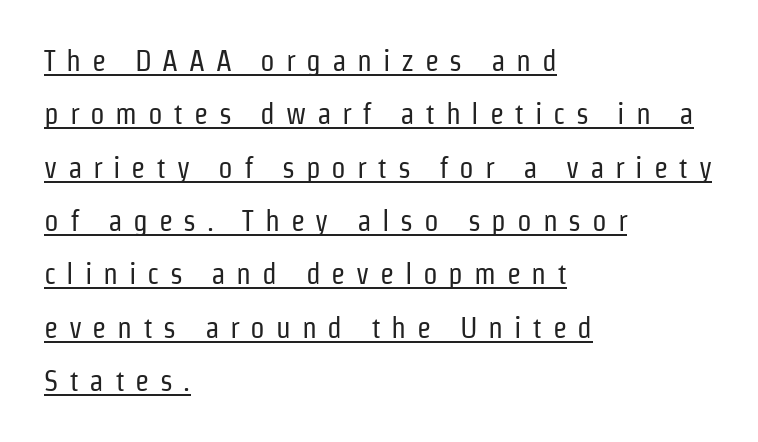
The image shows 29 px regular-weight, condensed sans-serif type, upright; set left-aligned, line spacing 1.84x, unusually wide letter spacing (+0.37 em), underlined; low stroke contrast and a medium x-height.
